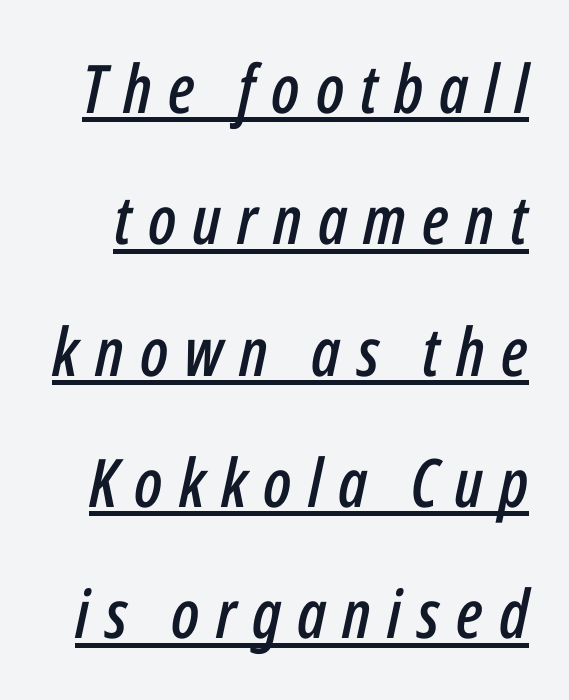
Somebody hit Ctrl+U on this one — the words are underlined. The passage shown stacks its lines with a broad gap. A typesetter would call this proportional, since set widths differ per character. When letters slant like this, we call the style italic. The line texture is sparse and dotted thanks to wide tracking.
